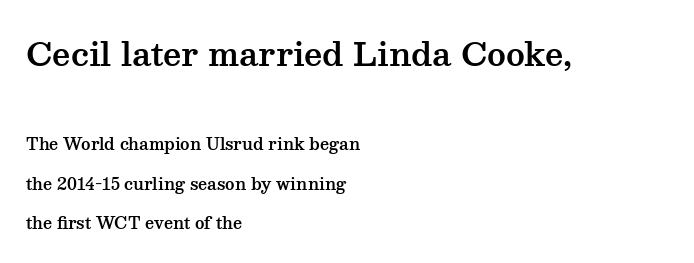
{"serif": "yes", "italic": "no", "width": "wide", "stroke_contrast": "medium", "x_height": "medium", "monospaced": "no", "underline": "no", "align": "left", "line_spacing": "loose", "line_spacing_ratio": 2.46, "letter_spacing": "normal", "letter_spacing_em": 0.0, "larger_block": "first", "size_ratio": 2.0, "glyph_px": 32}
